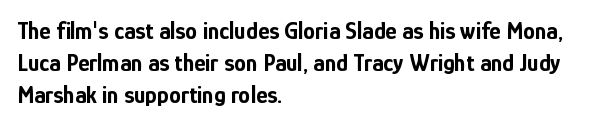
Q: Is the text bold? A: Yes.
Q: Is the text italic (slanted)? A: No, it is upright.
Q: Is the text underlined? A: No.
Q: How is the paragraph aligned? A: Left-aligned.
Q: Is the spacing between letters normal or unusually wide? A: Normal.
Q: Is the spacing between lines tight, normal or loose? A: Normal.
